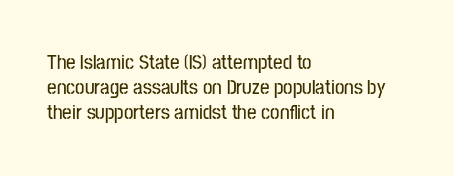
Q: Is the text italic (slanted)? A: No, it is upright.
Q: Is the text underlined? A: No.
Q: How is the paragraph aligned? A: Left-aligned.
Q: Is the spacing between letters normal or unusually wide? A: Normal.
